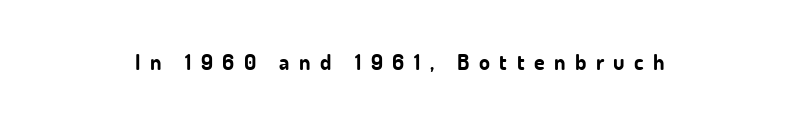
The gap between lines stays unmarked. Ascenders rise straight up at ninety degrees. These lines have a slow, spaced-out rhythm from letter to letter. Notice how thick the strokes are: this is what a full bold looks like.
